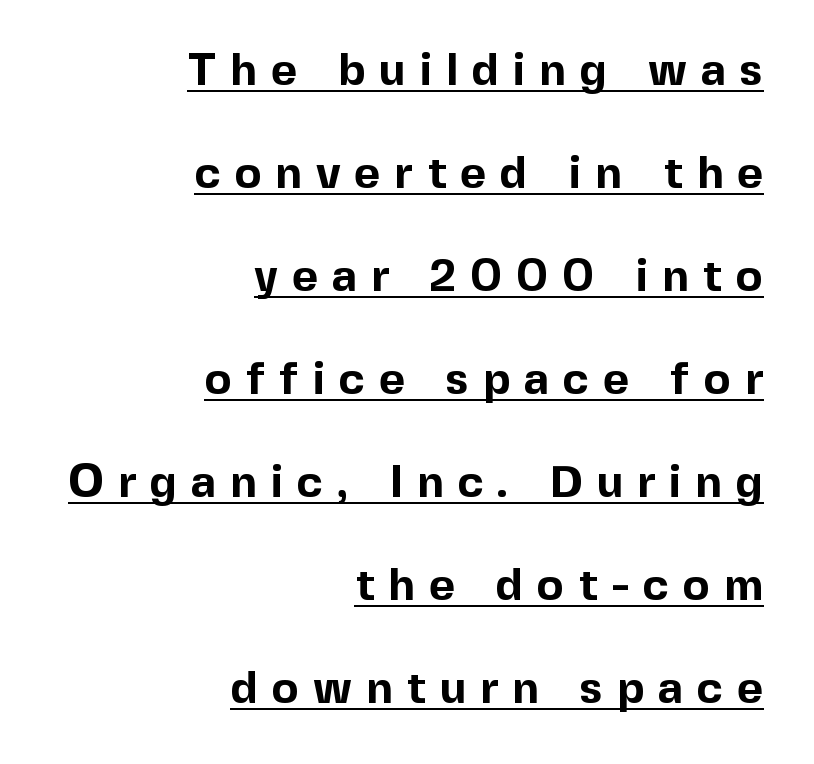
The image shows 45 px bold sans-serif type, upright; set right-aligned, loose line spacing (2.29x), unusually wide letter spacing (+0.31 em), underlined; a medium x-height.
